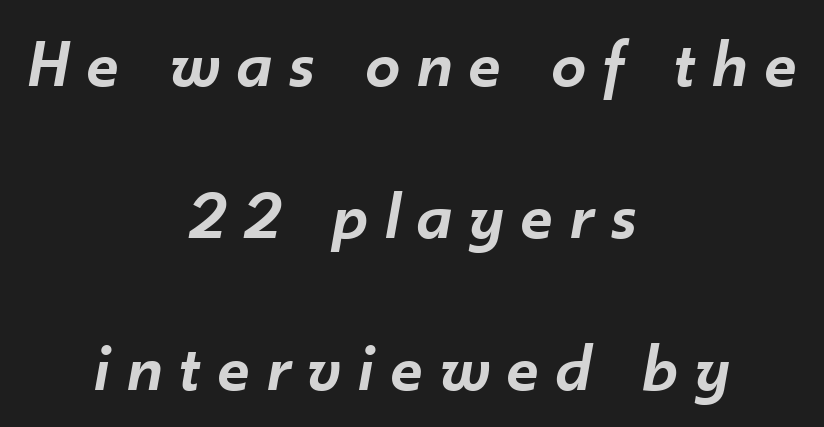
There's an unmistakable incline to the writing here. A student would call this center alignment; a typographer would say set centered. Is this a fixed-width face? No — the glyphs have proportional, varying widths. Interline gaps are noticeably wide in this sample. This is the in-between weight designers call semibold or demi. How are the letters spaced? Widely, with obvious added tracking.
